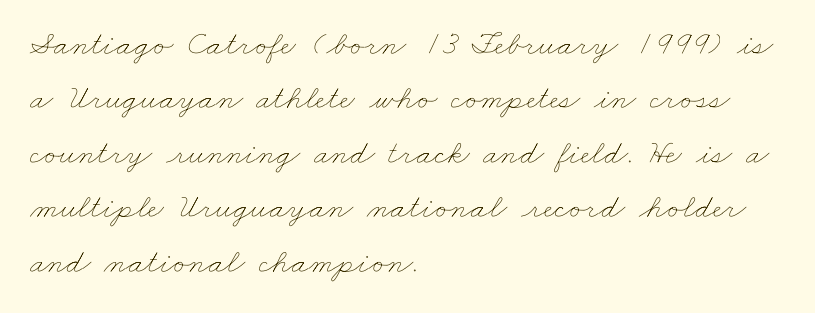
{"bold": "no", "weight": "thin", "width": "wide", "stroke_contrast": "low", "x_height": "small", "monospaced": "no", "underline": "no", "align": "left", "line_spacing": "normal", "line_spacing_ratio": 1.6, "letter_spacing": "normal", "letter_spacing_em": 0.0, "glyph_px": 34}
